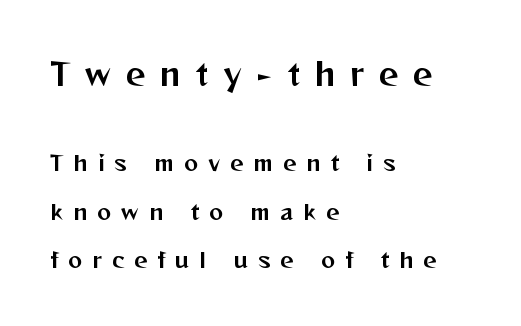
{"serif": "no", "italic": "no", "width": "normal", "stroke_contrast": "medium", "x_height": "medium", "monospaced": "no", "underline": "no", "align": "left", "line_spacing": "loose", "line_spacing_ratio": 2.31, "letter_spacing": "wide", "letter_spacing_em": 0.48, "larger_block": "first", "size_ratio": 1.48, "glyph_px": 31}
